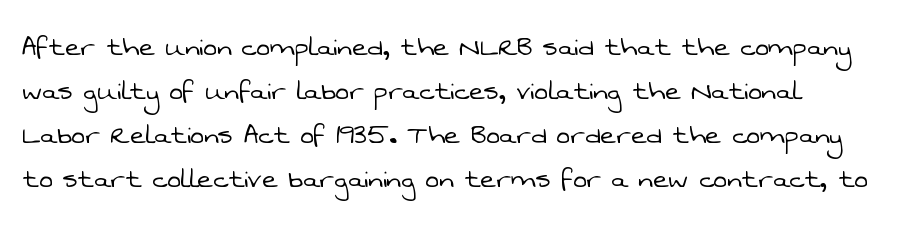
Q: Is the text bold? A: No.
Q: Is the typeface a serif or a sans-serif typeface? A: Sans-serif.
Q: Is the text underlined? A: No.
Q: Is the spacing between letters normal or unusually wide? A: Normal.
Q: Is the spacing between lines tight, normal or loose? A: Normal.
Q: Width (condensed, normal, or wide)? A: Normal.
Q: Stroke contrast? A: Low.
Q: x-height? A: Medium.
Q: Monospaced? A: No.
